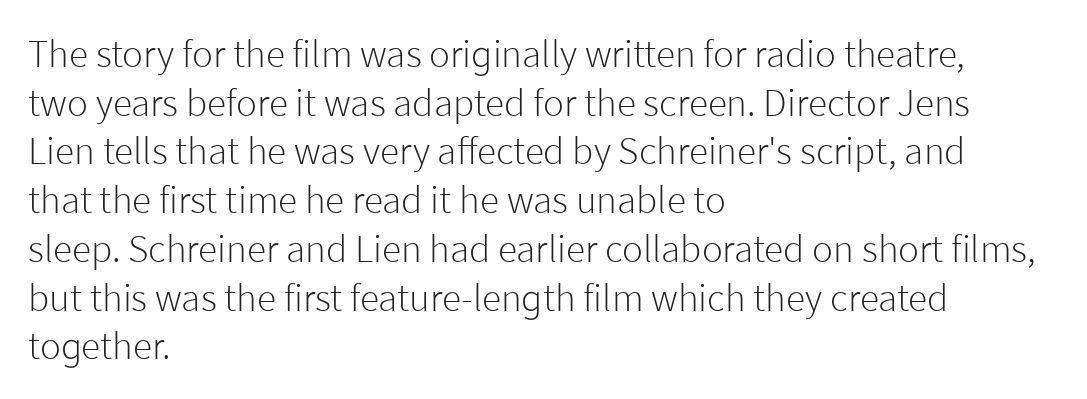
The image shows 39 px light sans-serif type, upright; set left-aligned, normal line spacing (1.25x), normal letter spacing, not underlined; low stroke contrast and a medium x-height.
